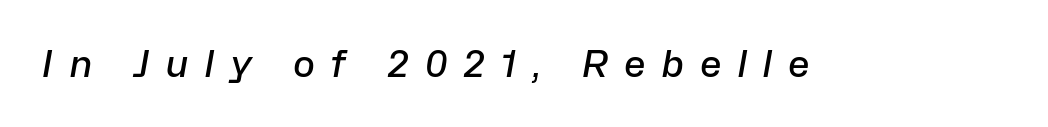
{"italic": "yes", "lean": "right", "slant_degrees": 10, "bold": "semi", "weight": "semibold", "width": "normal", "stroke_contrast": "low", "x_height": "medium", "monospaced": "no", "underline": "no", "letter_spacing": "wide", "letter_spacing_em": 0.42, "glyph_px": 37}
